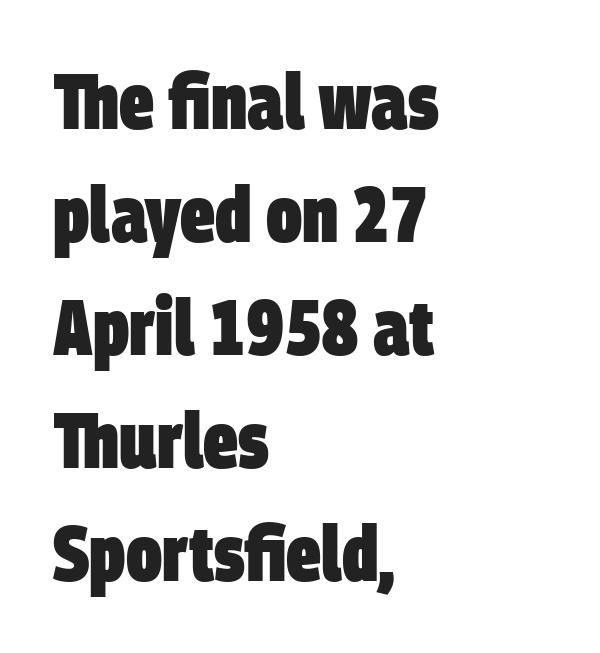
The image shows 78 px heavy, condensed sans-serif type; set left-aligned, normal line spacing (1.45x), normal letter spacing, not underlined; low stroke contrast and a large x-height.
